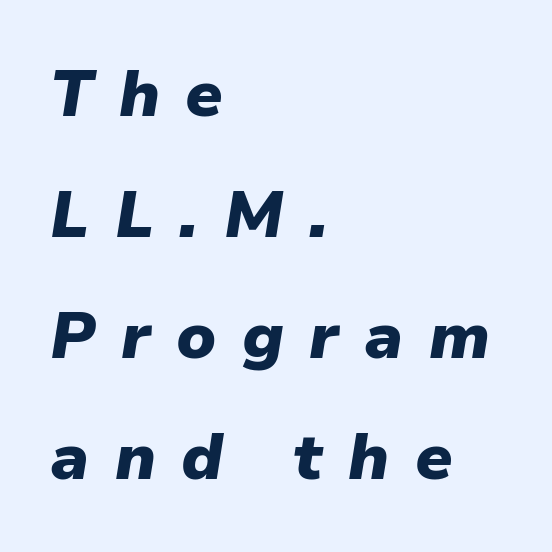
Q: Is the text bold? A: Yes.
Q: Is the text italic (slanted)? A: Yes, it leans right by about 9 degrees.
Q: Is the text underlined? A: No.
Q: How is the paragraph aligned? A: Left-aligned.
Q: Is the spacing between letters normal or unusually wide? A: Unusually wide.
Q: Width (condensed, normal, or wide)? A: Normal.
Q: Stroke contrast? A: Low.
Q: x-height? A: Medium.
Q: Monospaced? A: No.
